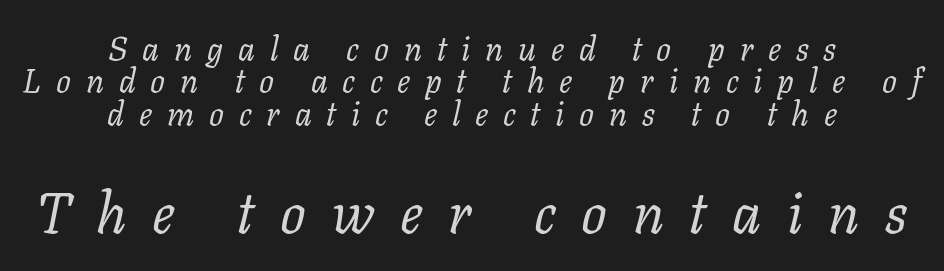
{"serif": "yes", "italic": "yes", "lean": "right", "slant_degrees": 11, "bold": "no", "weight": "regular", "width": "normal", "stroke_contrast": "low", "x_height": "medium", "monospaced": "no", "underline": "no", "align": "center", "line_spacing": "tight", "line_spacing_ratio": 0.98, "letter_spacing": "wide", "letter_spacing_em": 0.45, "larger_block": "second", "size_ratio": 1.73, "glyph_px": 57}
